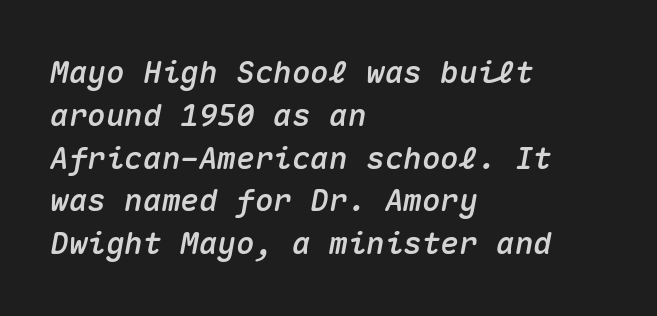
The image shows 31 px text type, italic (leaning right), monospaced; set left-aligned, normal line spacing (1.38x), normal letter spacing, not underlined; medium stroke contrast and a medium x-height.
